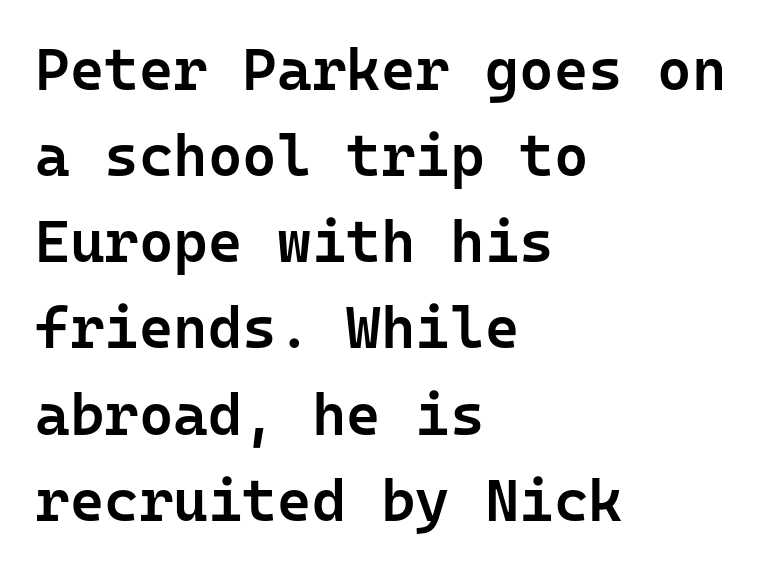
Q: Is the text bold? A: Semi-bold.
Q: Is the text italic (slanted)? A: No, it is upright.
Q: Is the typeface a serif or a sans-serif typeface? A: Sans-serif.
Q: Is the text underlined? A: No.
Q: How is the paragraph aligned? A: Left-aligned.
Q: Is the spacing between letters normal or unusually wide? A: Normal.
Q: Is the spacing between lines tight, normal or loose? A: Normal.
Q: Width (condensed, normal, or wide)? A: Normal.
Q: Stroke contrast? A: Low.
Q: x-height? A: Medium.
Q: Monospaced? A: Yes.
